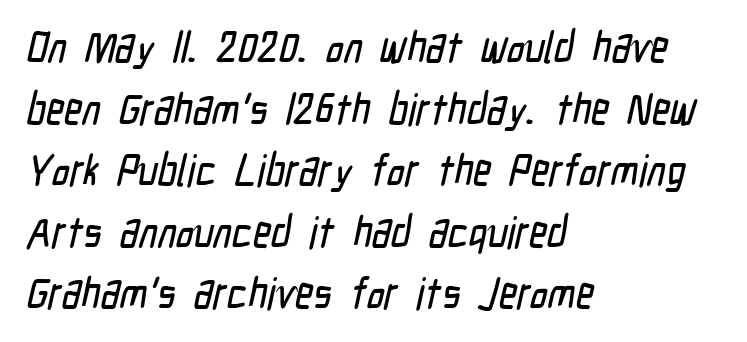
Q: Is the typeface a serif or a sans-serif typeface? A: Sans-serif.
Q: Is the text underlined? A: No.
Q: How is the paragraph aligned? A: Left-aligned.
Q: Is the spacing between letters normal or unusually wide? A: Normal.
Q: Is the spacing between lines tight, normal or loose? A: Normal.
Q: Width (condensed, normal, or wide)? A: Condensed.
Q: Stroke contrast? A: Low.
Q: x-height? A: Medium.
Q: Monospaced? A: No.
